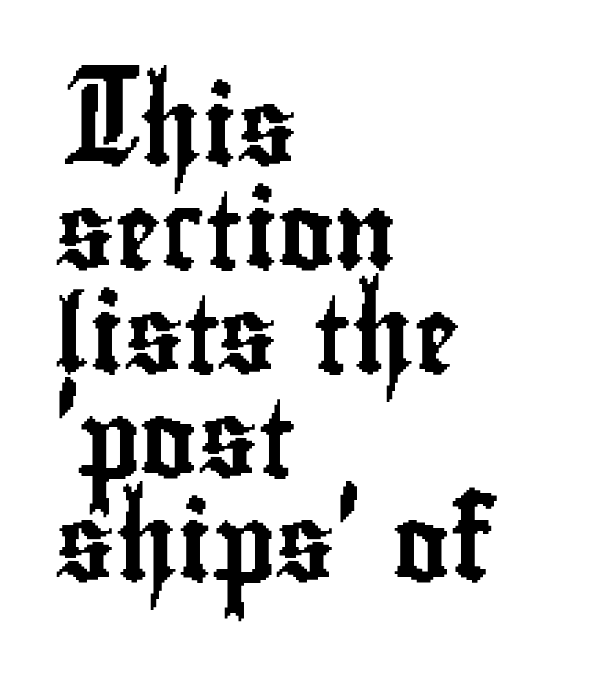
The type is set solid horizontally, with unmodified tracking. The space between consecutive lines is moderate. This sample has the flowing, uneven cadence of proportional lettering. These lines are composed in type without serifs.
